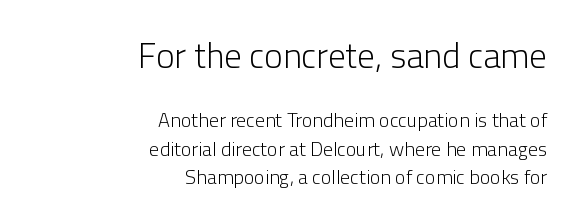
{"serif": "no", "italic": "no", "bold": "no", "weight": "light", "width": "normal", "stroke_contrast": "low", "x_height": "medium", "monospaced": "no", "underline": "no", "align": "right", "line_spacing": "normal", "line_spacing_ratio": 1.43, "letter_spacing": "normal", "letter_spacing_em": 0.0, "larger_block": "first", "size_ratio": 1.75, "glyph_px": 35}
